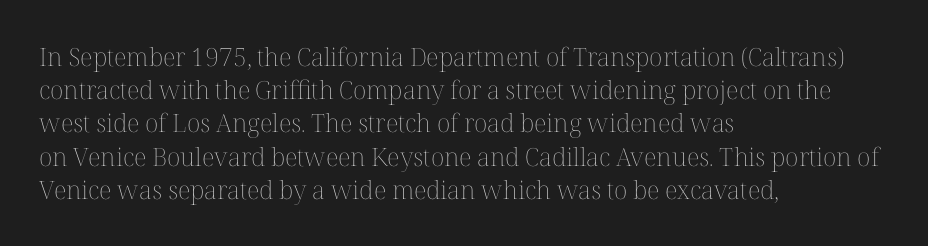
{"italic": "no", "bold": "no", "underline": "no", "align": "left", "line_spacing": "normal", "line_spacing_ratio": 1.33, "letter_spacing": "normal", "letter_spacing_em": 0.0, "glyph_px": 25}
